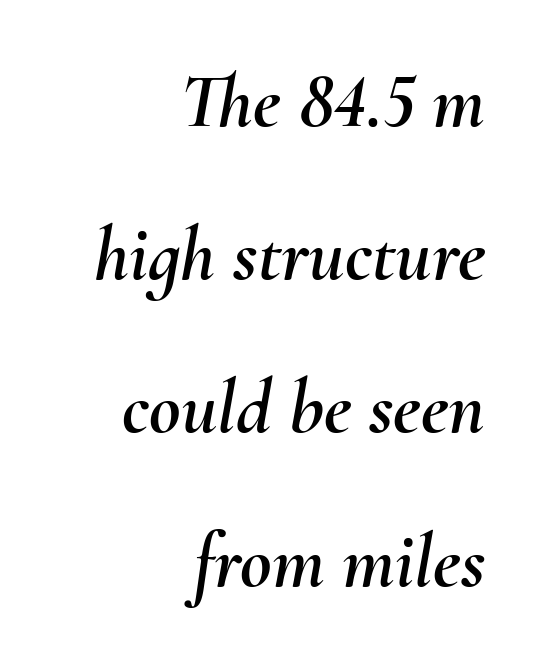
How are the letters spaced? Ordinarily, with no added tracking. Is the block centered? No — it sits flush against the right margin. Notice the wide empty band between every row — that's loose leading. The area under the type is left untouched. These lines are rendered in a variable-pitch font. The rendering applies a slant to the glyphs.
